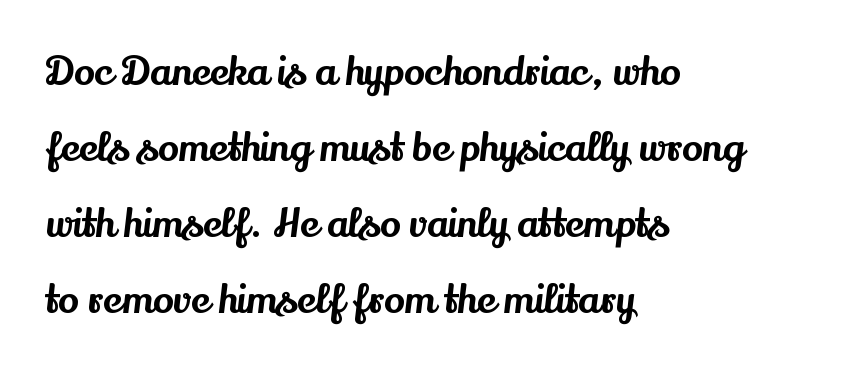
{"serif": "yes", "width": "normal", "stroke_contrast": "medium", "x_height": "small", "monospaced": "no", "underline": "no", "align": "left", "line_spacing": "loose", "line_spacing_ratio": 1.95, "letter_spacing": "normal", "letter_spacing_em": 0.0, "glyph_px": 39}
